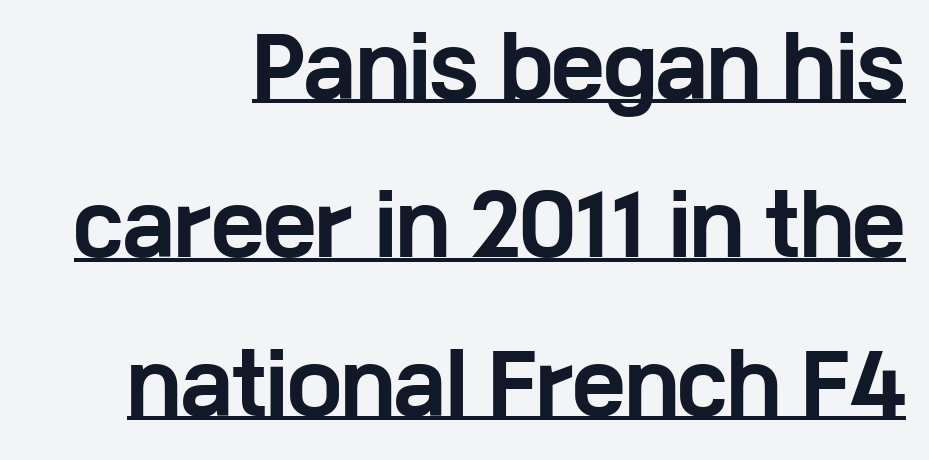
Q: Is the text bold? A: Yes.
Q: Is the text italic (slanted)? A: No, it is upright.
Q: Is the typeface a serif or a sans-serif typeface? A: Sans-serif.
Q: Is the text underlined? A: Yes.
Q: How is the paragraph aligned? A: Right-aligned.
Q: Is the spacing between letters normal or unusually wide? A: Normal.
Q: Is the spacing between lines tight, normal or loose? A: Loose.
Q: Width (condensed, normal, or wide)? A: Wide.
Q: Stroke contrast? A: Low.
Q: x-height? A: Medium.
Q: Monospaced? A: No.
